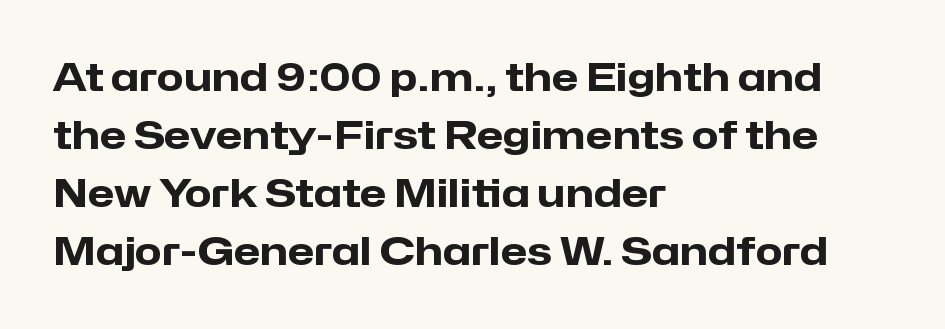
{"serif": "no", "italic": "no", "bold": "yes", "weight": "heavy", "width": "normal", "stroke_contrast": "low", "x_height": "medium", "monospaced": "no", "underline": "no", "align": "left", "line_spacing": "normal", "line_spacing_ratio": 1.49, "letter_spacing": "normal", "letter_spacing_em": 0.0, "glyph_px": 39}
